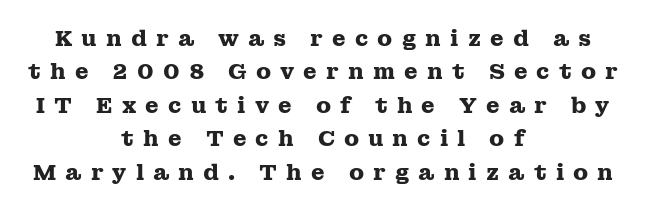
The image shows 22 px bold type, upright; set centered, normal line spacing (1.52x), unusually wide letter spacing (+0.41 em), not underlined.
